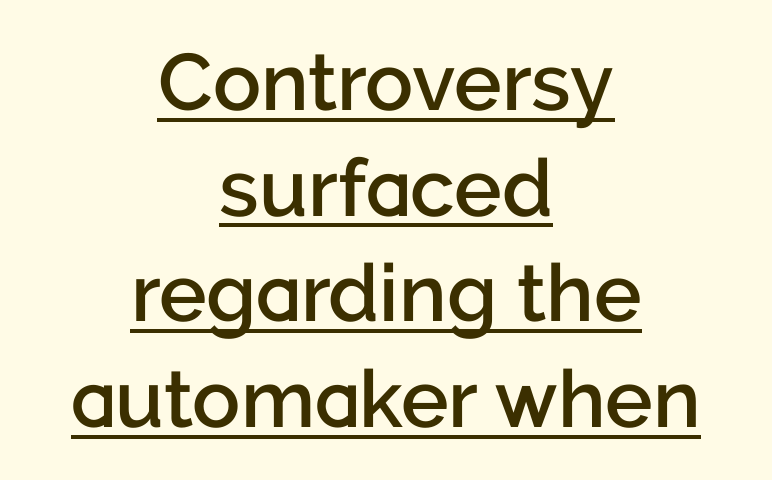
There is no visible air inserted between adjacent glyphs. The lines in this sample share a center point and differ in where they start and stop. Horizontal bands of white between lines are of average thickness. You could not count columns in this text — the font is proportionally spaced. Unlike italic type, these characters show no tilt at all. I'd describe the lettering as semibold — firm but not a full bold.
